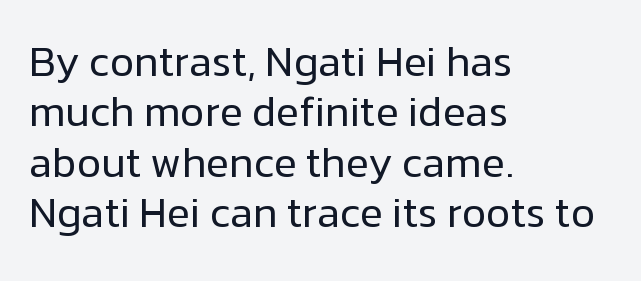
Q: Is the text bold? A: No.
Q: Is the text italic (slanted)? A: No, it is upright.
Q: Is the typeface a serif or a sans-serif typeface? A: Sans-serif.
Q: Is the text underlined? A: No.
Q: How is the paragraph aligned? A: Left-aligned.
Q: Is the spacing between letters normal or unusually wide? A: Normal.
Q: Width (condensed, normal, or wide)? A: Normal.
Q: Stroke contrast? A: Low.
Q: x-height? A: Medium.
Q: Monospaced? A: No.
